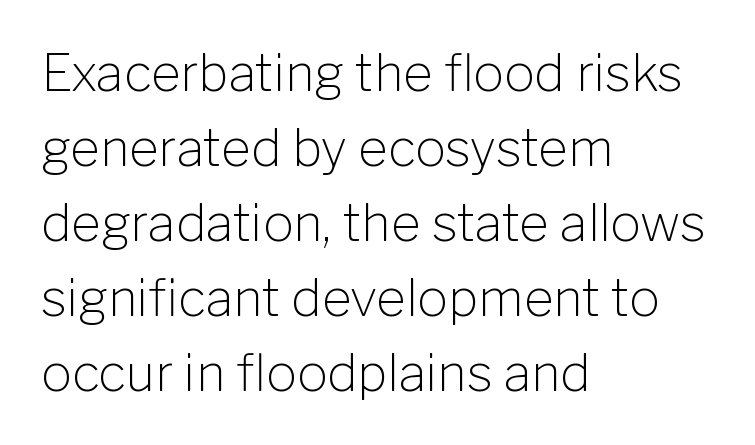
{"serif": "no", "italic": "no", "bold": "no", "weight": "light", "width": "normal", "stroke_contrast": "low", "x_height": "medium", "monospaced": "no", "underline": "no", "align": "left", "line_spacing": "normal", "line_spacing_ratio": 1.47, "letter_spacing": "normal", "letter_spacing_em": 0.0, "glyph_px": 51}
